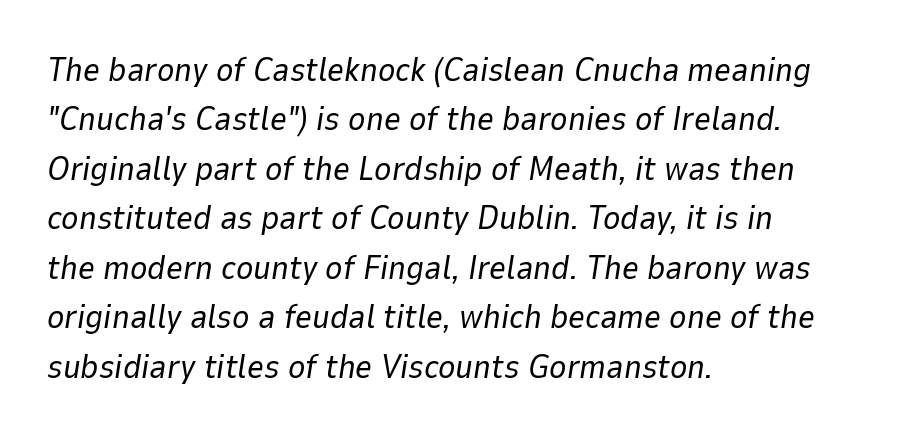
The image shows 33 px regular-weight type, italic (leaning right); set left-aligned, normal line spacing (1.5x), normal letter spacing, not underlined; low stroke contrast and a medium x-height.
